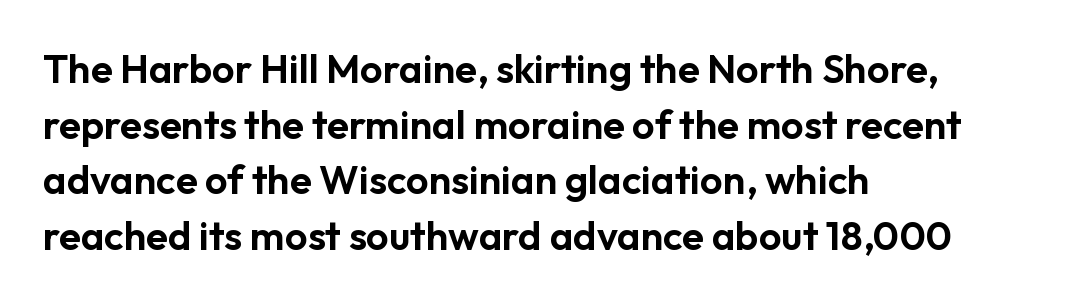
The image shows 40 px sans-serif type, upright; set left-aligned, normal line spacing (1.39x), normal letter spacing, not underlined; low stroke contrast and a medium x-height.
